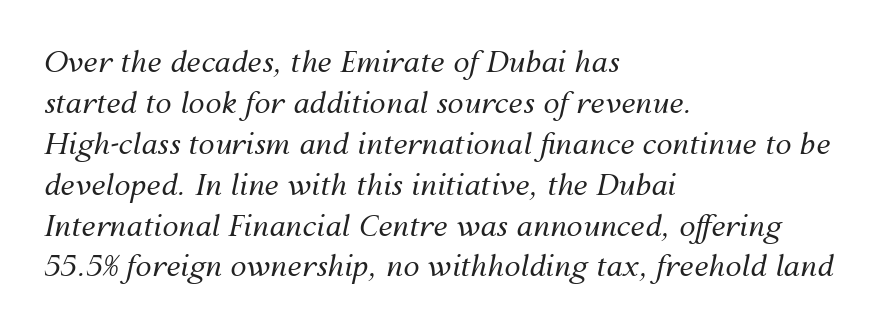
Notice how the passage keeps a crisp vertical edge on the left only. This reads as an unemphasized weight, regular at the heaviest. Note the varied advance widths — an 'i' is clearly narrower than an 'm'. Notice how the stems are inclined rather than vertical — that's the hallmark of italics. Successive baselines arrive at the customary interval. Does extra space separate the letters? No, they use regular spacing.
